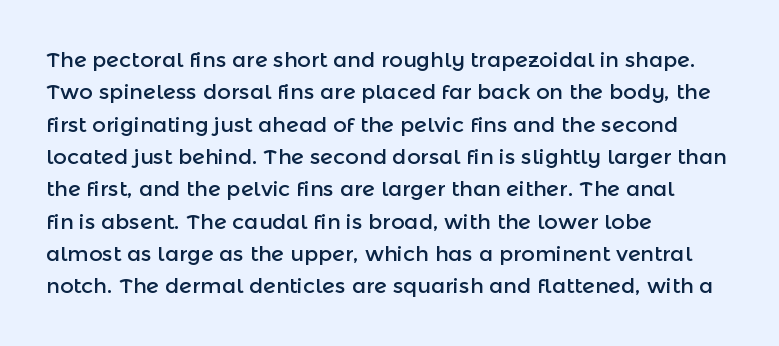
{"italic": "no", "underline": "no", "align": "left", "line_spacing": "normal", "line_spacing_ratio": 1.54, "letter_spacing": "normal", "letter_spacing_em": 0.0, "glyph_px": 21}
